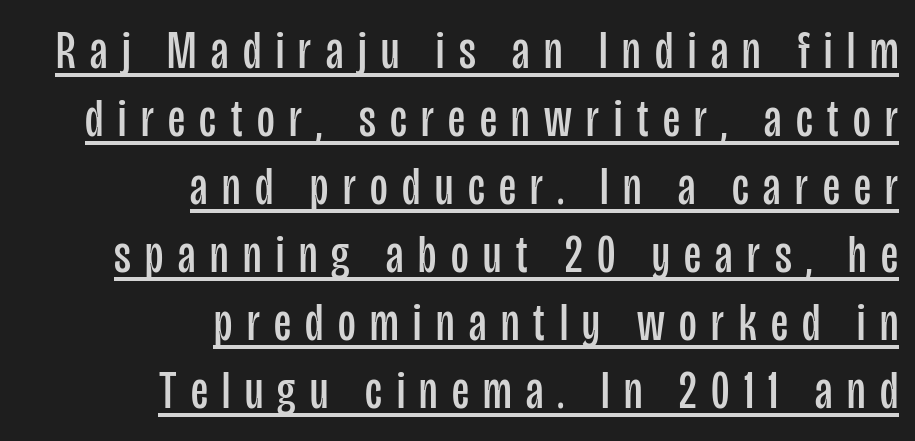
Q: Is the text bold? A: No.
Q: Is the text italic (slanted)? A: No, it is upright.
Q: Is the typeface a serif or a sans-serif typeface? A: Sans-serif.
Q: Is the text underlined? A: Yes.
Q: How is the paragraph aligned? A: Right-aligned.
Q: Is the spacing between letters normal or unusually wide? A: Unusually wide.
Q: Is the spacing between lines tight, normal or loose? A: Normal.
Q: Width (condensed, normal, or wide)? A: Condensed.
Q: Stroke contrast? A: Low.
Q: x-height? A: Large.
Q: Monospaced? A: No.
